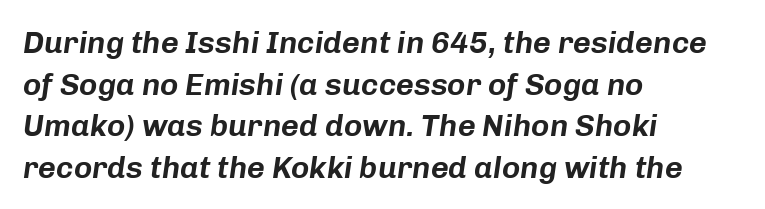
Notice how the stems are inclined rather than vertical — that's the hallmark of italics. A typesetter would call this proportional, since set widths differ per character. The designer left line spacing at the default. Does the copy run flush right? No — it runs flush left.
